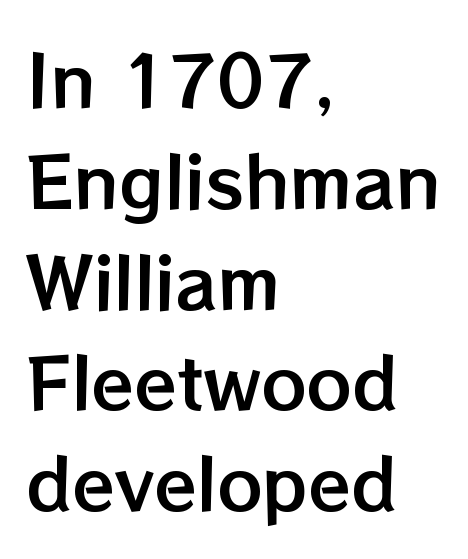
Q: Is the text italic (slanted)? A: No, it is upright.
Q: Is the text underlined? A: No.
Q: How is the paragraph aligned? A: Left-aligned.
Q: Is the spacing between letters normal or unusually wide? A: Normal.
Q: Is the spacing between lines tight, normal or loose? A: Normal.
Q: Width (condensed, normal, or wide)? A: Normal.
Q: Stroke contrast? A: Low.
Q: x-height? A: Medium.
Q: Monospaced? A: No.
